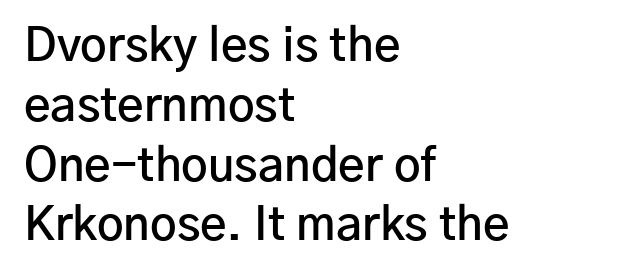
Looks like regular typesetting: each glyph gets only the width it needs. In terms of weight, the rendering is demibold, just under bold. The glyphs are unaccompanied by any horizontal stroke below them. Look at the tracking — it's just the regular setting, nothing added. If you drew a line through each stem, it would be perfectly vertical. To sum up the face: it is a sans, with no serifs.
